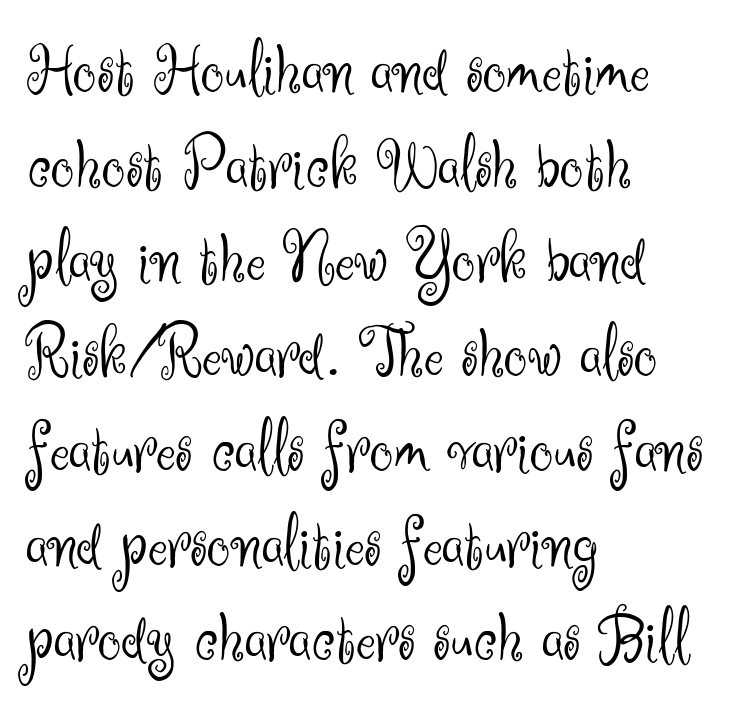
Every row of glyphs begins at an identical x-position on the left. Descenders are the only things crossing below the line. This sample keeps an unexceptional amount of space between lines. In terms of letterspacing, this is plain default setting. Counters stay open thanks to moderate or lighter strokes.
